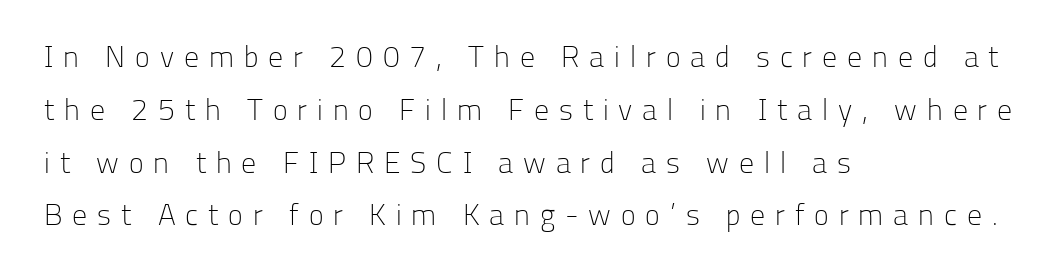
The image shows 30 px light sans-serif type, upright; set left-aligned, line spacing 1.76x, unusually wide letter spacing (+0.33 em), not underlined; low stroke contrast and a medium x-height.
